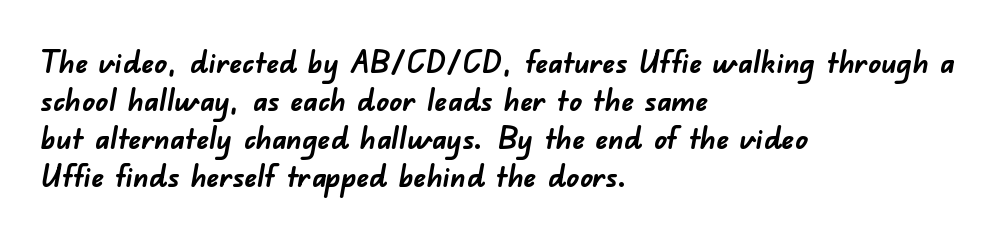
The image shows 31 px semibold sans-serif type; set left-aligned, line spacing 1.23x, normal letter spacing, not underlined; low stroke contrast and a small x-height.
